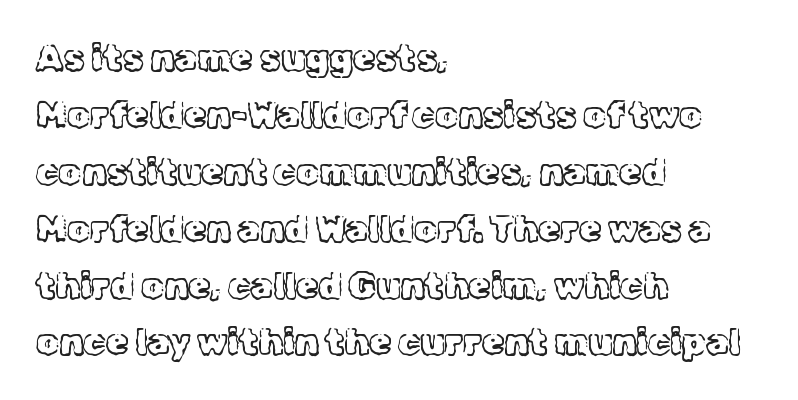
{"serif": "yes", "italic": "no", "bold": "no", "weight": "light", "width": "normal", "x_height": "medium", "monospaced": "no", "underline": "no", "align": "left", "line_spacing": "normal", "line_spacing_ratio": 1.58, "letter_spacing": "normal", "letter_spacing_em": 0.0, "glyph_px": 36}
